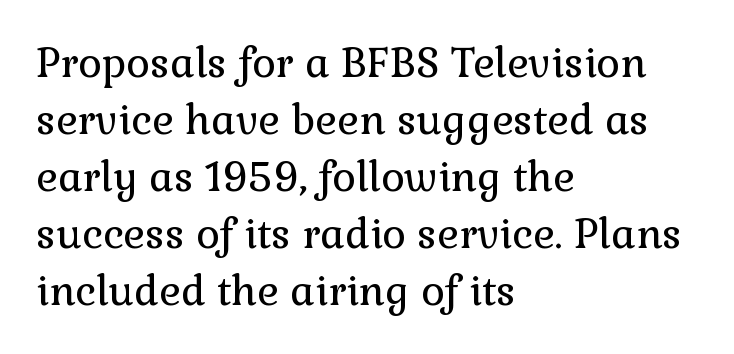
Are there feet on the stems? There are — it's a serif. Compared with a typical body face, this is equally light or lighter still. The text block is weighted toward the left margin, trailing off unevenly rightward. Tracking value appears to be zero — textbook default spacing.
